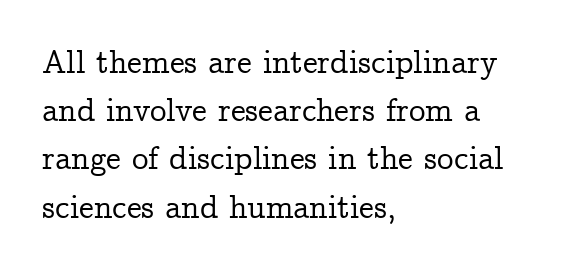
Q: Is the text italic (slanted)? A: No, it is upright.
Q: Is the typeface a serif or a sans-serif typeface? A: Serif.
Q: Is the text underlined? A: No.
Q: How is the paragraph aligned? A: Left-aligned.
Q: Is the spacing between letters normal or unusually wide? A: Normal.
Q: Is the spacing between lines tight, normal or loose? A: Normal.
Q: Width (condensed, normal, or wide)? A: Normal.
Q: Stroke contrast? A: Low.
Q: x-height? A: Medium.
Q: Monospaced? A: No.
